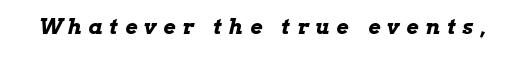
I'd describe the lettering as bold — thick and assertive. These lines have a slow, spaced-out rhythm from letter to letter. The strip under each line holds only bare page. Is the type slanted? Yes — the strokes lean at a clear angle.
